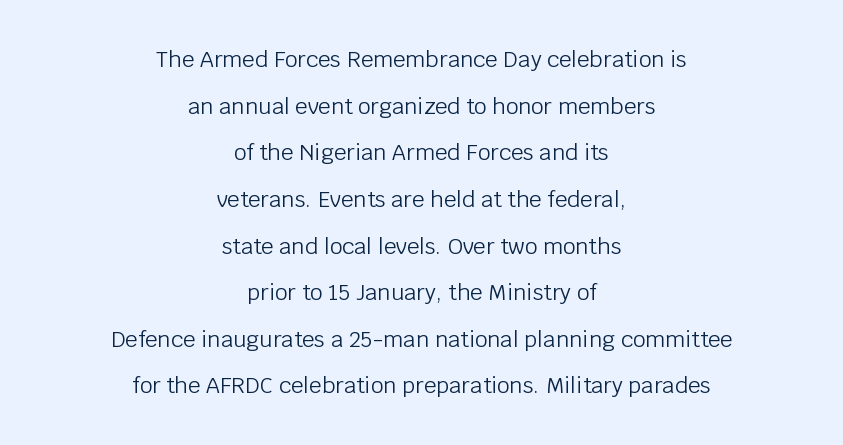
Anything drawn beneath the words? Only blank space. Teacher's note: observe the equal gaps on both sides — that is centered alignment. Whoever set this chose breathing room over compactness in the vertical rhythm. The typography opts for an upright posture over an oblique one.
